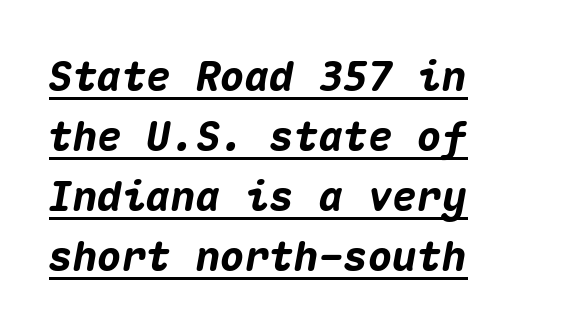
Underlining? Definitely there. Every letter is thick-stroked: bold, no question. This rendering uses left alignment, leaving the right contour irregular. The rendering applies a slant to the glyphs. Spacing verdict: monospaced, one width for all characters.
